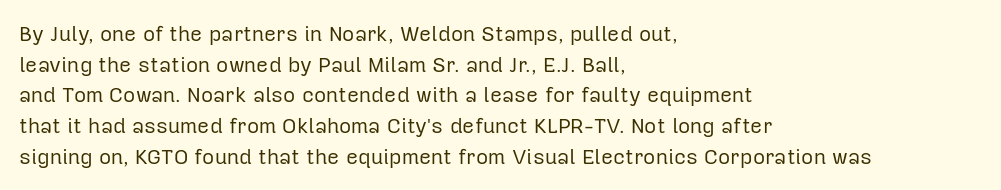
{"italic": "no", "bold": "no", "underline": "no", "align": "left", "line_spacing": "normal", "line_spacing_ratio": 1.46, "letter_spacing": "normal", "letter_spacing_em": 0.0, "glyph_px": 21}
